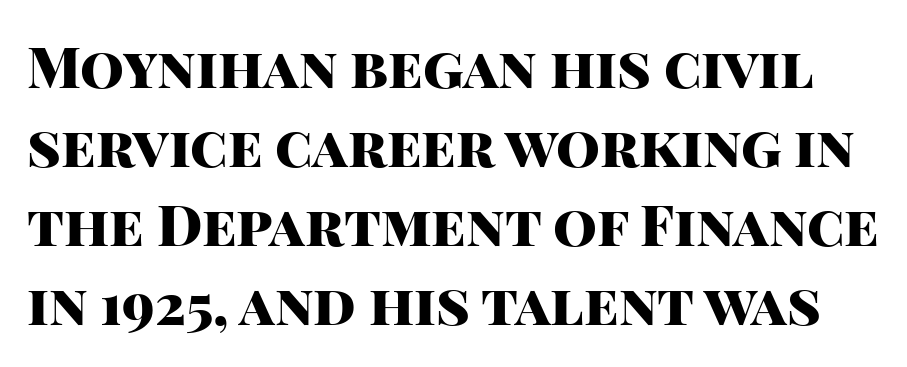
Q: Is the text bold? A: Yes.
Q: Is the text italic (slanted)? A: No, it is upright.
Q: Is the typeface a serif or a sans-serif typeface? A: Sans-serif.
Q: Is the text underlined? A: No.
Q: Is the spacing between letters normal or unusually wide? A: Normal.
Q: Is the spacing between lines tight, normal or loose? A: Normal.
Q: Width (condensed, normal, or wide)? A: Normal.
Q: Stroke contrast? A: High.
Q: x-height? A: Large.
Q: Monospaced? A: No.
